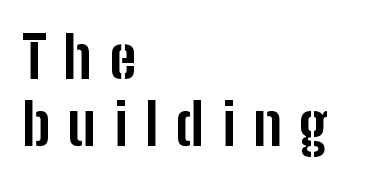
Q: Is the text bold? A: Yes.
Q: Is the text italic (slanted)? A: No, it is upright.
Q: Is the typeface a serif or a sans-serif typeface? A: Sans-serif.
Q: Is the text underlined? A: No.
Q: How is the paragraph aligned? A: Left-aligned.
Q: Is the spacing between letters normal or unusually wide? A: Unusually wide.
Q: Width (condensed, normal, or wide)? A: Condensed.
Q: Stroke contrast? A: Low.
Q: x-height? A: Medium.
Q: Monospaced? A: No.
